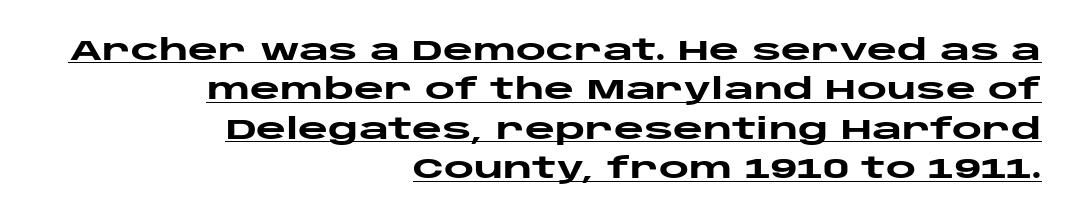
Q: Is the text bold? A: Yes.
Q: Is the text italic (slanted)? A: No, it is upright.
Q: Is the typeface a serif or a sans-serif typeface? A: Sans-serif.
Q: Is the text underlined? A: Yes.
Q: How is the paragraph aligned? A: Right-aligned.
Q: Is the spacing between letters normal or unusually wide? A: Normal.
Q: Is the spacing between lines tight, normal or loose? A: Normal.
Q: Width (condensed, normal, or wide)? A: Wide.
Q: Stroke contrast? A: Low.
Q: x-height? A: Large.
Q: Monospaced? A: No.
